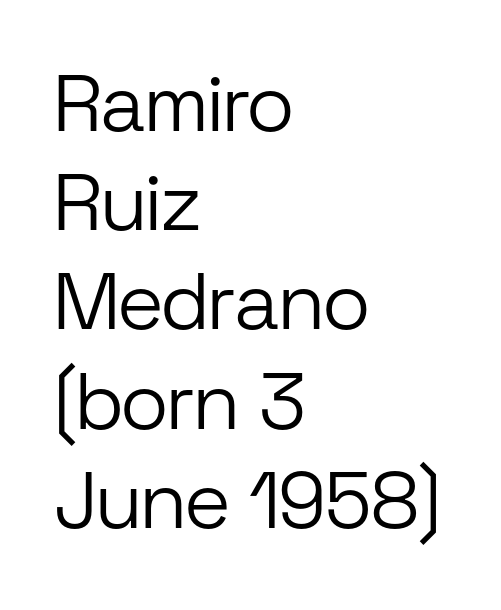
{"serif": "no", "italic": "no", "bold": "no", "weight": "light", "width": "normal", "stroke_contrast": "low", "x_height": "medium", "monospaced": "no", "underline": "no", "align": "left", "line_spacing_ratio": 1.24, "letter_spacing": "normal", "letter_spacing_em": 0.0, "glyph_px": 80}
